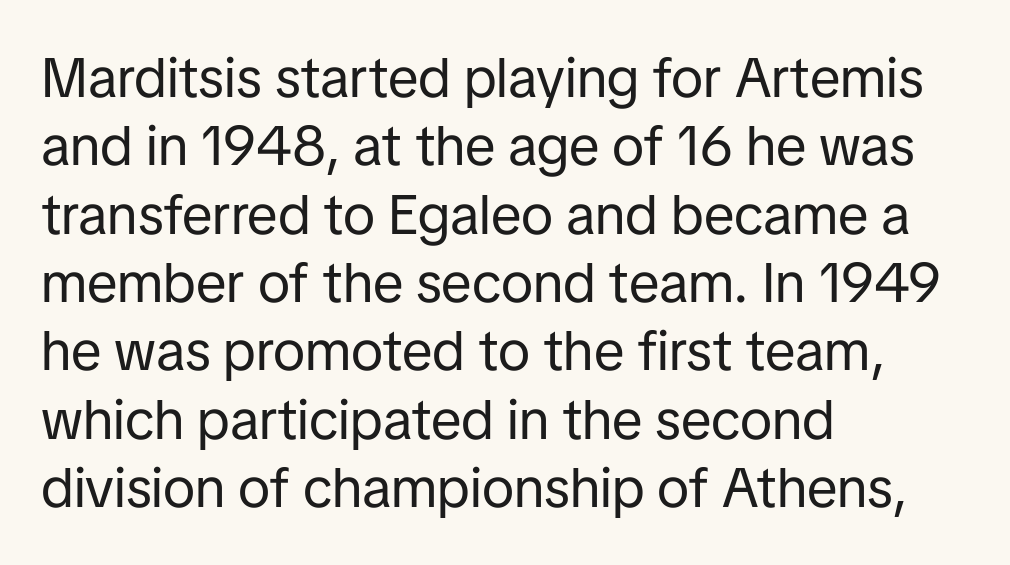
Q: Is the text bold? A: No.
Q: Is the text italic (slanted)? A: No, it is upright.
Q: Is the typeface a serif or a sans-serif typeface? A: Sans-serif.
Q: Is the text underlined? A: No.
Q: How is the paragraph aligned? A: Left-aligned.
Q: Is the spacing between letters normal or unusually wide? A: Normal.
Q: Width (condensed, normal, or wide)? A: Normal.
Q: Stroke contrast? A: Low.
Q: x-height? A: Medium.
Q: Monospaced? A: No.
